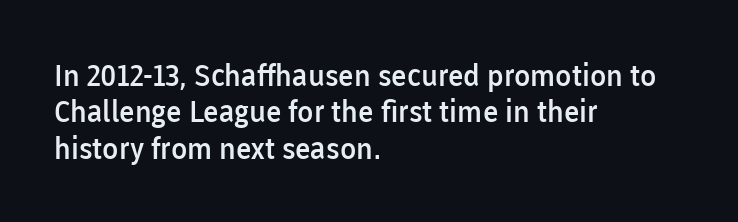
Q: Is the text bold? A: Semi-bold.
Q: Is the text italic (slanted)? A: No, it is upright.
Q: Is the typeface a serif or a sans-serif typeface? A: Sans-serif.
Q: Is the text underlined? A: No.
Q: How is the paragraph aligned? A: Left-aligned.
Q: Is the spacing between letters normal or unusually wide? A: Normal.
Q: Width (condensed, normal, or wide)? A: Normal.
Q: Stroke contrast? A: Low.
Q: x-height? A: Medium.
Q: Monospaced? A: No.
